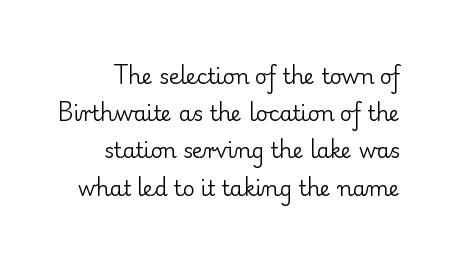
{"italic": "no", "bold": "no", "underline": "no", "line_spacing_ratio": 1.77, "letter_spacing": "normal", "letter_spacing_em": 0.0, "glyph_px": 21}
